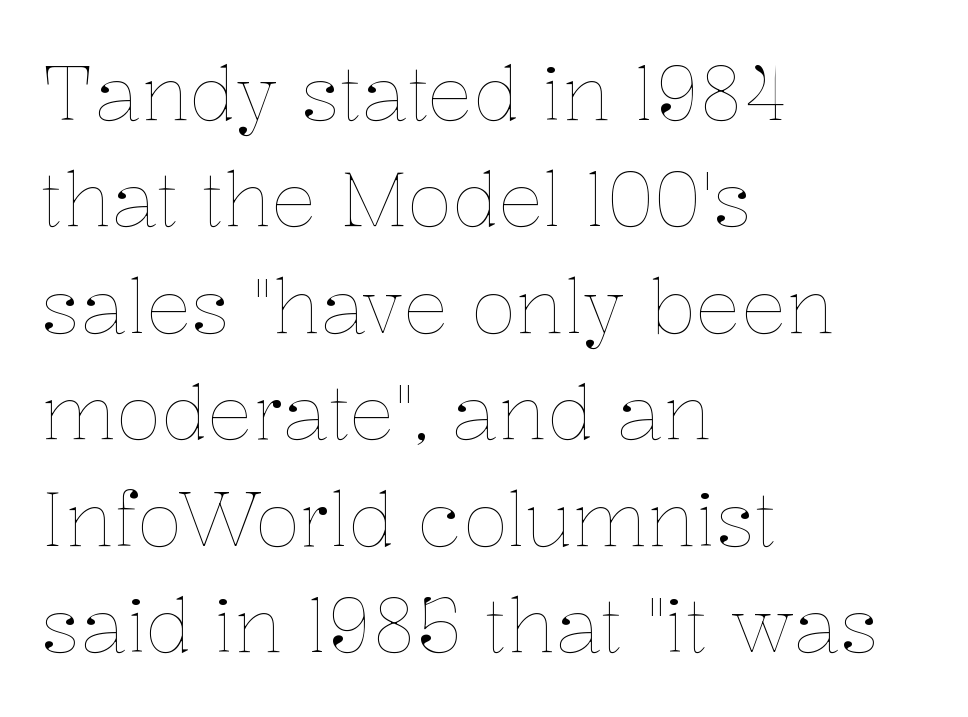
Q: Is the text bold? A: No.
Q: Is the text italic (slanted)? A: No, it is upright.
Q: Is the text underlined? A: No.
Q: How is the paragraph aligned? A: Left-aligned.
Q: Is the spacing between letters normal or unusually wide? A: Normal.
Q: Is the spacing between lines tight, normal or loose? A: Normal.
Q: Width (condensed, normal, or wide)? A: Normal.
Q: Stroke contrast? A: Low.
Q: x-height? A: Medium.
Q: Monospaced? A: No.
